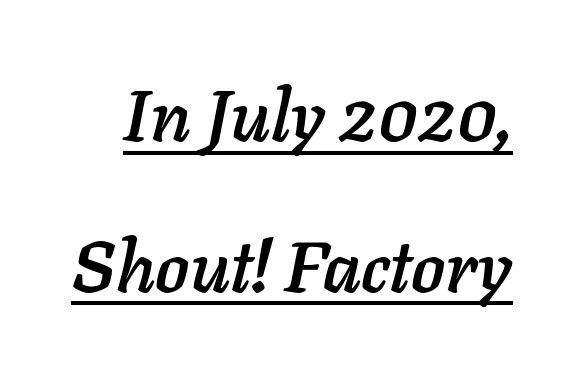
Q: Is the text italic (slanted)? A: Yes, it leans right by about 11 degrees.
Q: Is the text underlined? A: Yes.
Q: Is the spacing between letters normal or unusually wide? A: Normal.
Q: Is the spacing between lines tight, normal or loose? A: Loose.
Q: Width (condensed, normal, or wide)? A: Normal.
Q: Stroke contrast? A: Low.
Q: x-height? A: Medium.
Q: Monospaced? A: No.
